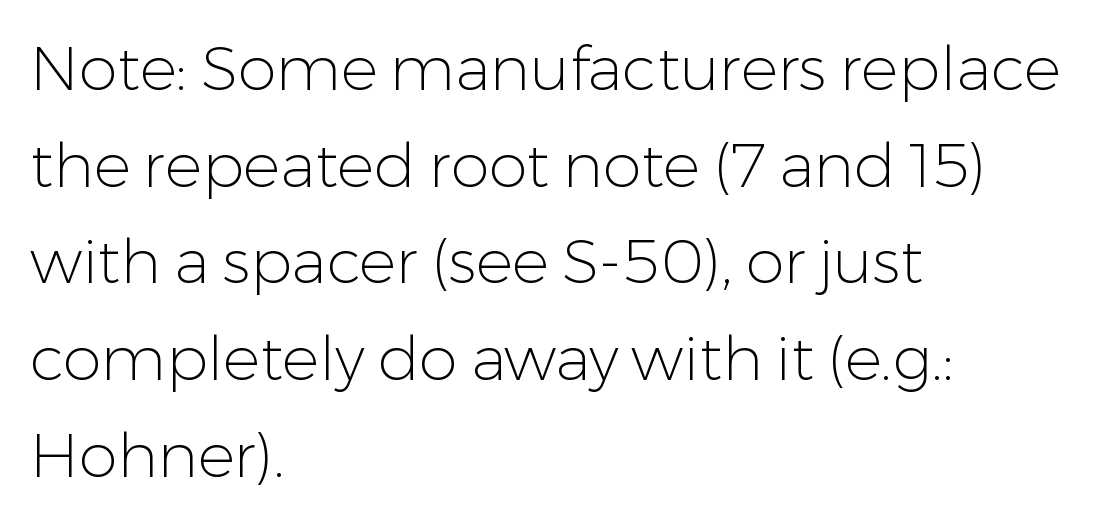
The text block is weighted toward the left margin, trailing off unevenly rightward. A quiet, ordinary-to-light weight characterises the typeface. The designer left line spacing at the default. Inter-character spacing is left at the font's built-in metrics. Vertical strokes here are truly vertical. A clean baseline with only descenders dipping below it.
